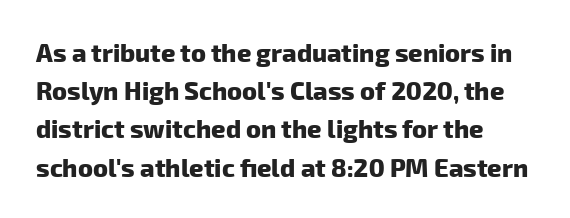
Q: Is the text bold? A: Yes.
Q: Is the text underlined? A: No.
Q: How is the paragraph aligned? A: Left-aligned.
Q: Is the spacing between letters normal or unusually wide? A: Normal.
Q: Is the spacing between lines tight, normal or loose? A: Normal.
